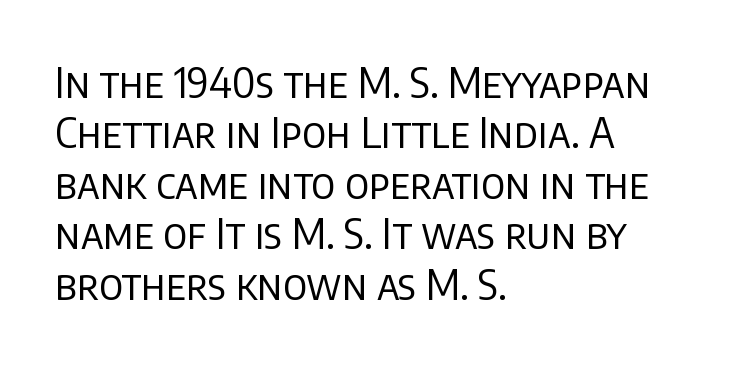
This rendering uses left alignment, leaving the right contour irregular. The cut favours lightness, reaching ordinary text weight at its darkest. Looks like regular typesetting: each glyph gets only the width it needs. Between one letter and the next there's only the usual sliver of space.
